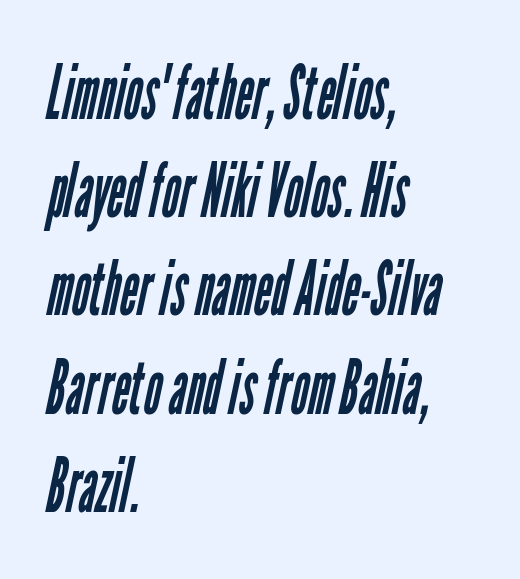
Q: Is the text bold? A: No.
Q: Is the typeface a serif or a sans-serif typeface? A: Sans-serif.
Q: Is the text underlined? A: No.
Q: How is the paragraph aligned? A: Left-aligned.
Q: Is the spacing between letters normal or unusually wide? A: Normal.
Q: Is the spacing between lines tight, normal or loose? A: Normal.
Q: Width (condensed, normal, or wide)? A: Condensed.
Q: Stroke contrast? A: Low.
Q: x-height? A: Medium.
Q: Monospaced? A: No.
